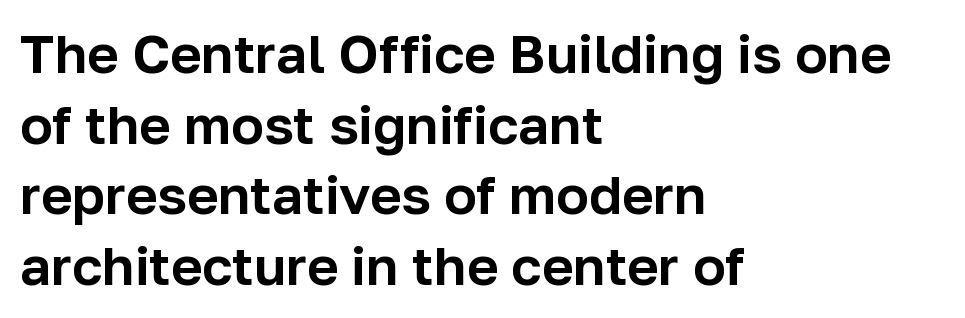
Q: Is the text italic (slanted)? A: No, it is upright.
Q: Is the typeface a serif or a sans-serif typeface? A: Sans-serif.
Q: Is the text underlined? A: No.
Q: How is the paragraph aligned? A: Left-aligned.
Q: Is the spacing between letters normal or unusually wide? A: Normal.
Q: Is the spacing between lines tight, normal or loose? A: Normal.
Q: Width (condensed, normal, or wide)? A: Normal.
Q: Stroke contrast? A: Low.
Q: x-height? A: Medium.
Q: Monospaced? A: No.
